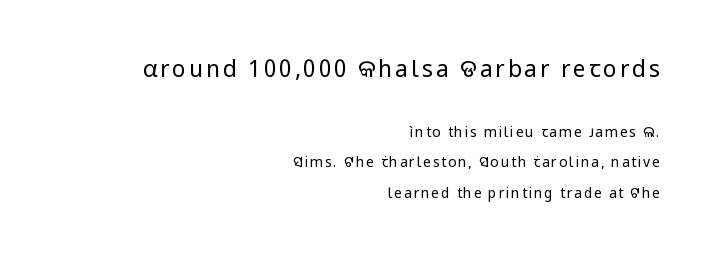
Q: Is the text bold? A: No.
Q: Is the text italic (slanted)? A: No, it is upright.
Q: Is the text underlined? A: No.
Q: How is the paragraph aligned? A: Right-aligned.
Q: Is the spacing between lines tight, normal or loose? A: Loose.
Q: Which block of text is set in a larger size, the first (top) or the second (bottom)? A: The first (top) one.
